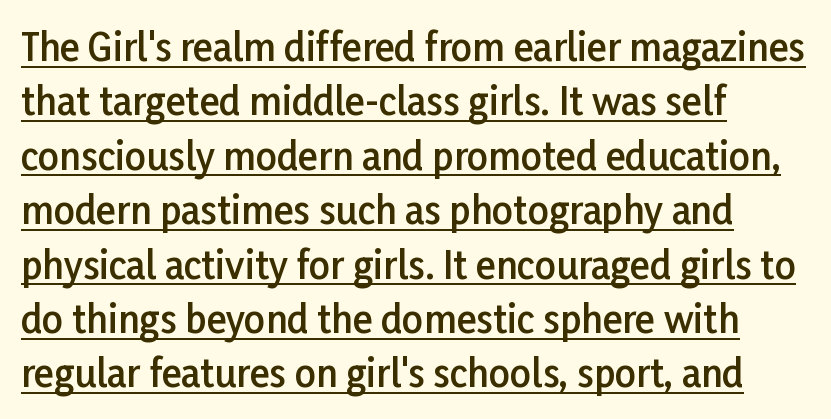
A typesetter would call this leading conventional body-copy spacing. The letters advance in unequal steps, a hallmark of proportional type. The string is rendered with underlining switched on. The face used here is a semibold: visibly heavier than regular, lighter than bold.
